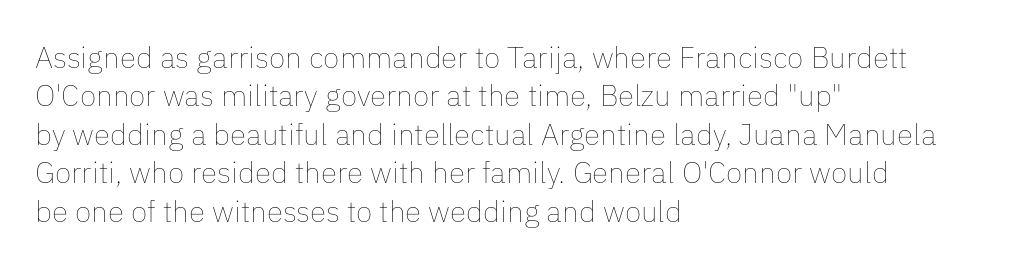
Q: Is the text bold? A: No.
Q: Is the text italic (slanted)? A: No, it is upright.
Q: Is the text underlined? A: No.
Q: How is the paragraph aligned? A: Left-aligned.
Q: Is the spacing between letters normal or unusually wide? A: Normal.
Q: Is the spacing between lines tight, normal or loose? A: Normal.
Q: Width (condensed, normal, or wide)? A: Normal.
Q: Stroke contrast? A: Low.
Q: x-height? A: Medium.
Q: Monospaced? A: No.
